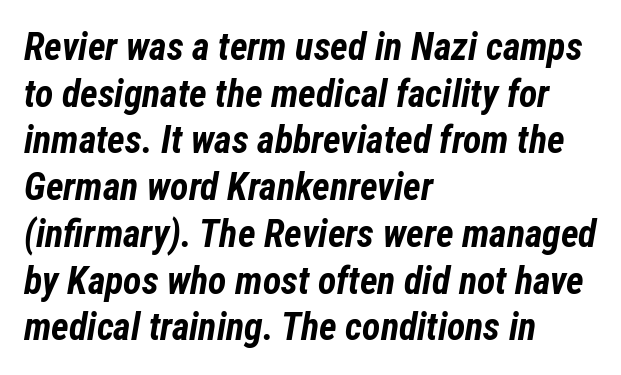
Q: Is the text bold? A: Yes.
Q: Is the text italic (slanted)? A: Yes, it leans right by about 12 degrees.
Q: Is the text underlined? A: No.
Q: How is the paragraph aligned? A: Left-aligned.
Q: Is the spacing between letters normal or unusually wide? A: Normal.
Q: Width (condensed, normal, or wide)? A: Condensed.
Q: Stroke contrast? A: Low.
Q: x-height? A: Medium.
Q: Monospaced? A: No.
